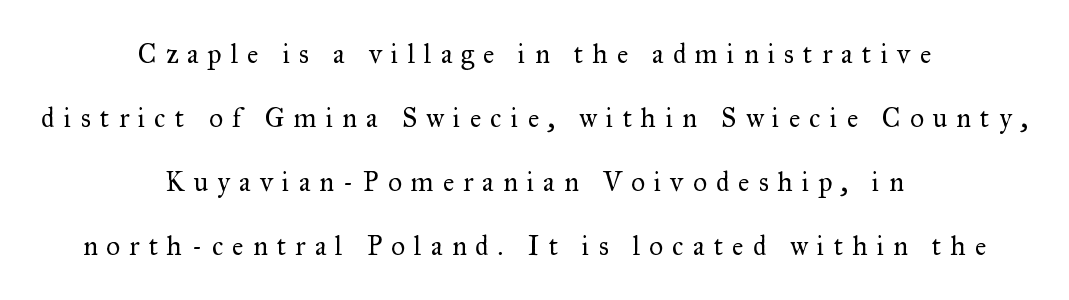
{"italic": "no", "bold": "no", "underline": "no", "align": "center", "line_spacing": "loose", "line_spacing_ratio": 2.37, "letter_spacing": "wide", "letter_spacing_em": 0.34, "glyph_px": 27}
